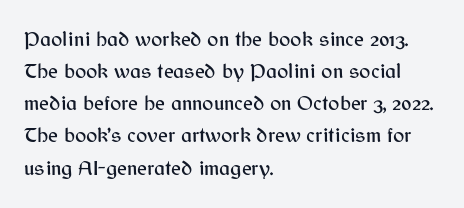
{"italic": "no", "underline": "no", "align": "left", "line_spacing": "normal", "line_spacing_ratio": 1.53, "letter_spacing": "normal", "letter_spacing_em": 0.0, "glyph_px": 21}
